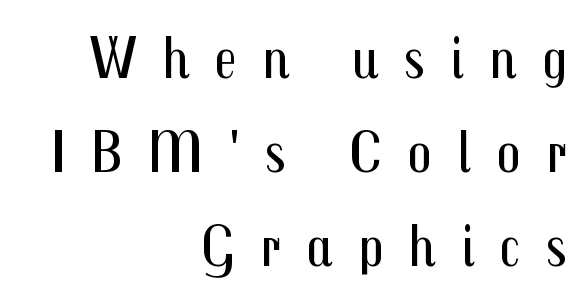
Compared with typical paragraphs, the rows here are spaced about the same. This sample is right-justified, so line beginnings fall wherever the words allow. Proportional: the letters do not fall into vertical columns. Is the type heavy? It reads as light-to-regular instead. Stroke terminals: plain, sans-serif.
